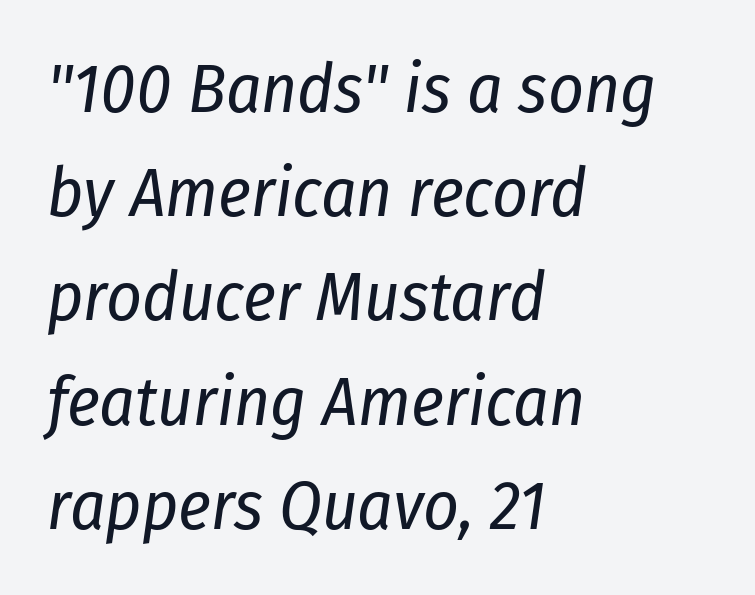
Q: Is the text bold? A: No.
Q: Is the text italic (slanted)? A: Yes, it leans right by about 8 degrees.
Q: Is the text underlined? A: No.
Q: How is the paragraph aligned? A: Left-aligned.
Q: Is the spacing between letters normal or unusually wide? A: Normal.
Q: Is the spacing between lines tight, normal or loose? A: Normal.
Q: Width (condensed, normal, or wide)? A: Condensed.
Q: Stroke contrast? A: Low.
Q: x-height? A: Medium.
Q: Monospaced? A: No.
